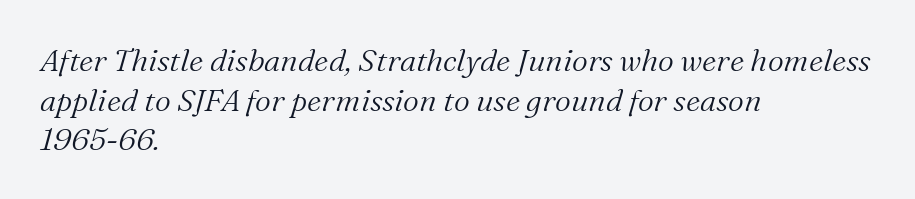
The image shows 31 px light serif type, italic (leaning right); set left-aligned, normal line spacing (1.28x), normal letter spacing, not underlined; medium stroke contrast and a medium x-height.
